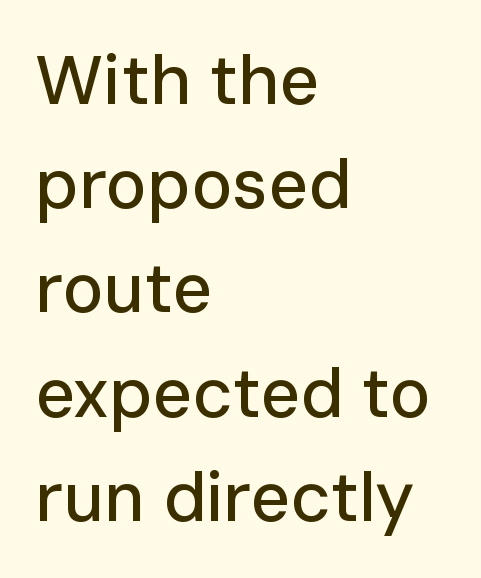
Q: Is the text italic (slanted)? A: No, it is upright.
Q: Is the typeface a serif or a sans-serif typeface? A: Sans-serif.
Q: Is the text underlined? A: No.
Q: How is the paragraph aligned? A: Left-aligned.
Q: Is the spacing between letters normal or unusually wide? A: Normal.
Q: Is the spacing between lines tight, normal or loose? A: Normal.
Q: Width (condensed, normal, or wide)? A: Normal.
Q: Stroke contrast? A: Low.
Q: x-height? A: Medium.
Q: Monospaced? A: No.
